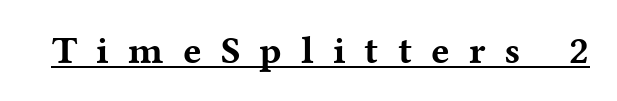
Each glyph is drawn with heavy, bold strokes. This rendering features underlined lettering. Looks like regular typesetting: each glyph gets only the width it needs. Do the letters lean? They stand straight. The typeface chosen for these lines features serifs.
